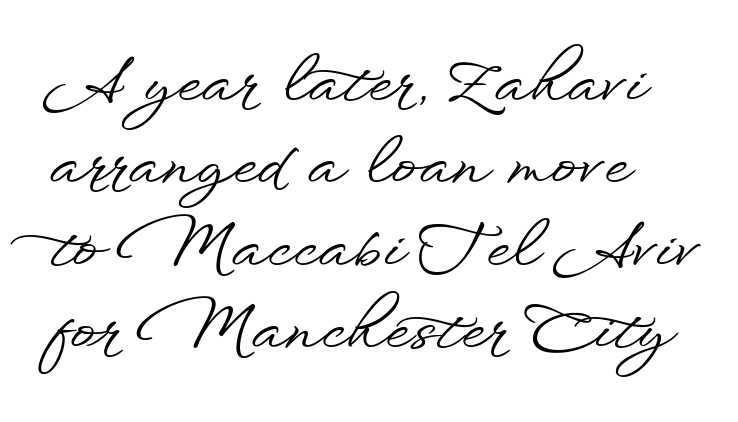
Q: Is the text italic (slanted)? A: Yes.
Q: Is the typeface a serif or a sans-serif typeface? A: Sans-serif.
Q: Is the text underlined? A: No.
Q: How is the paragraph aligned? A: Left-aligned.
Q: Is the spacing between letters normal or unusually wide? A: Normal.
Q: Is the spacing between lines tight, normal or loose? A: Normal.
Q: Width (condensed, normal, or wide)? A: Wide.
Q: Stroke contrast? A: Low.
Q: x-height? A: Small.
Q: Monospaced? A: No.
